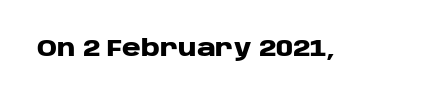
Notice how thick the strokes are: this is what a full bold looks like. In terms of letterspacing, this is plain default setting. The specimen omits any rule beneath the text block's lines. The lettering stays uniformly vertical, giving the passage a roman look.
